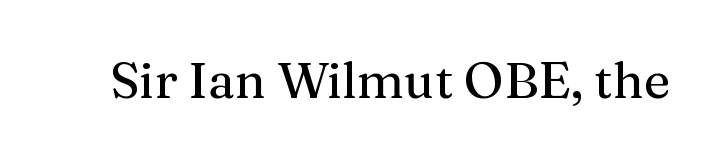
The image shows 50 px serif type, upright; set normal letter spacing, not underlined; medium stroke contrast and a medium x-height.
